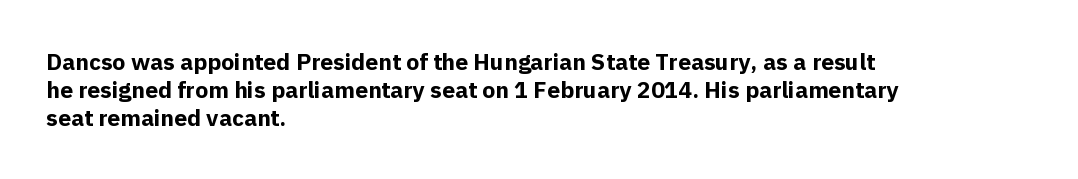
{"italic": "no", "bold": "yes", "underline": "no", "align": "left", "line_spacing_ratio": 1.21, "letter_spacing": "normal", "letter_spacing_em": 0.0, "glyph_px": 23}
